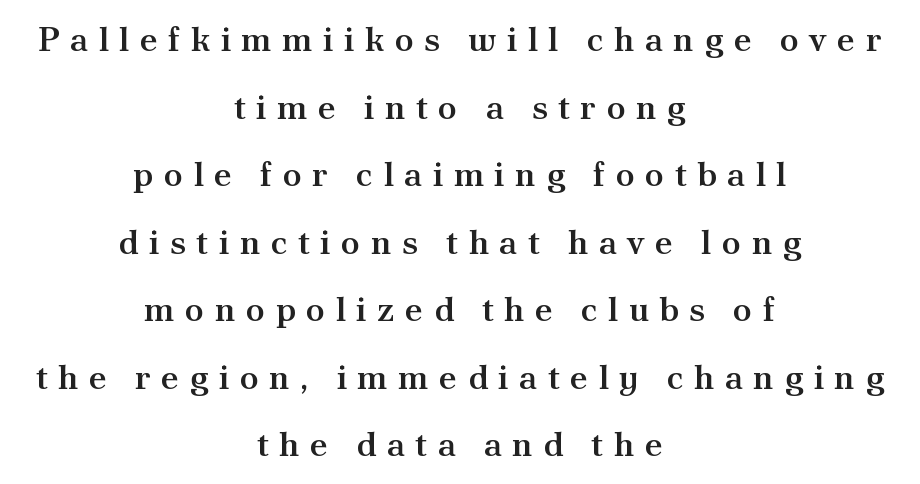
{"serif": "yes", "italic": "no", "bold": "semi", "weight": "semibold", "width": "normal", "stroke_contrast": "medium", "x_height": "small", "monospaced": "no", "underline": "no", "align": "center", "line_spacing": "loose", "line_spacing_ratio": 1.93, "letter_spacing": "wide", "letter_spacing_em": 0.29, "glyph_px": 35}
